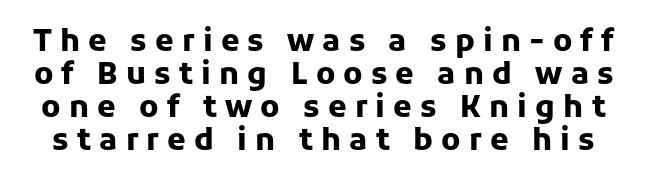
Q: Is the text bold? A: Yes.
Q: Is the text italic (slanted)? A: No, it is upright.
Q: Is the typeface a serif or a sans-serif typeface? A: Sans-serif.
Q: Is the text underlined? A: No.
Q: Is the spacing between letters normal or unusually wide? A: Unusually wide.
Q: Is the spacing between lines tight, normal or loose? A: Tight.
Q: Width (condensed, normal, or wide)? A: Normal.
Q: Stroke contrast? A: Low.
Q: x-height? A: Medium.
Q: Monospaced? A: No.
